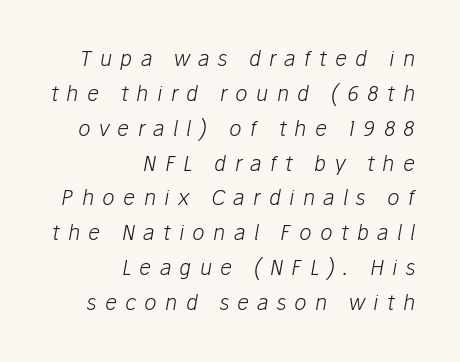
{"italic": "yes", "lean": "right", "slant_degrees": 10, "bold": "no", "underline": "no", "align": "right", "line_spacing": "normal", "line_spacing_ratio": 1.66, "letter_spacing": "wide", "letter_spacing_em": 0.39, "glyph_px": 21}
